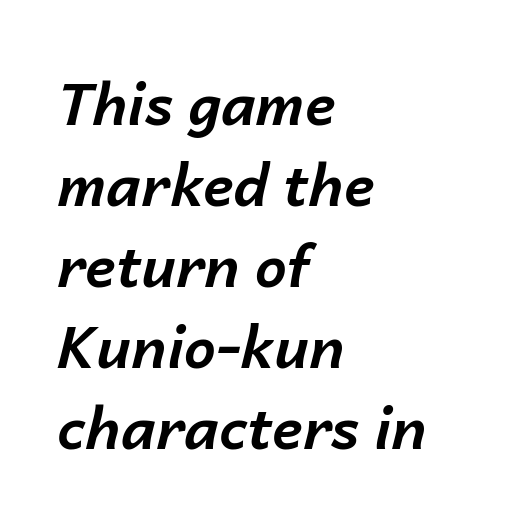
{"italic": "yes", "lean": "right", "slant_degrees": 14, "bold": "yes", "weight": "bold", "width": "normal", "stroke_contrast": "low", "x_height": "medium", "monospaced": "no", "underline": "no", "align": "left", "line_spacing": "normal", "line_spacing_ratio": 1.42, "letter_spacing": "normal", "letter_spacing_em": 0.0, "glyph_px": 57}
